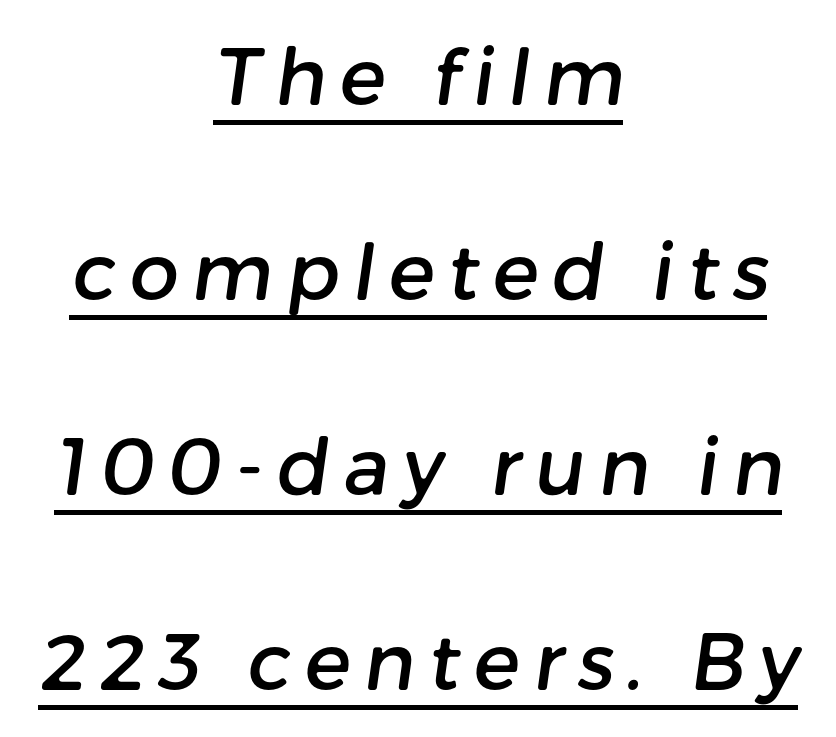
Q: Is the typeface a serif or a sans-serif typeface? A: Sans-serif.
Q: Is the text underlined? A: Yes.
Q: How is the paragraph aligned? A: Centered.
Q: Is the spacing between lines tight, normal or loose? A: Loose.
Q: Width (condensed, normal, or wide)? A: Normal.
Q: Stroke contrast? A: Low.
Q: x-height? A: Medium.
Q: Monospaced? A: No.
